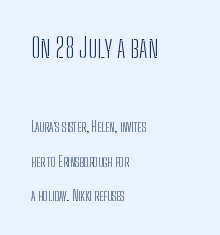
Q: Is the text bold? A: No.
Q: Is the text italic (slanted)? A: No, it is upright.
Q: Is the text underlined? A: No.
Q: How is the paragraph aligned? A: Left-aligned.
Q: Is the spacing between letters normal or unusually wide? A: Normal.
Q: Is the spacing between lines tight, normal or loose? A: Loose.
Q: Which block of text is set in a larger size, the first (top) or the second (bottom)? A: The first (top) one.
